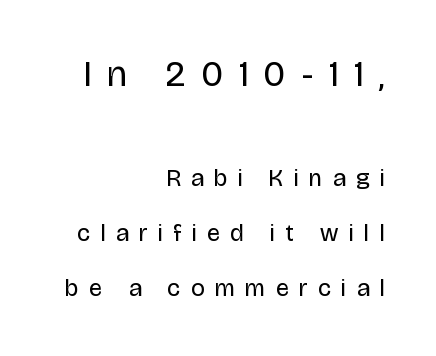
{"serif": "no", "italic": "no", "bold": "no", "weight": "regular", "width": "condensed", "stroke_contrast": "low", "x_height": "large", "monospaced": "no", "underline": "no", "align": "right", "line_spacing": "loose", "line_spacing_ratio": 2.29, "letter_spacing": "wide", "letter_spacing_em": 0.45, "larger_block": "first", "size_ratio": 1.5, "glyph_px": 36}
